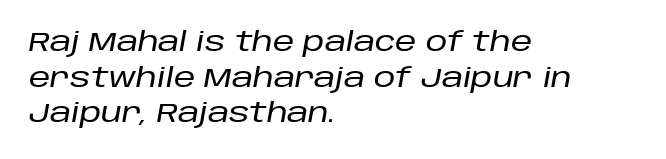
{"italic": "yes", "lean": "right", "slant_degrees": 10, "underline": "no", "align": "left", "line_spacing": "normal", "line_spacing_ratio": 1.32, "letter_spacing": "normal", "letter_spacing_em": 0.0, "glyph_px": 27}
